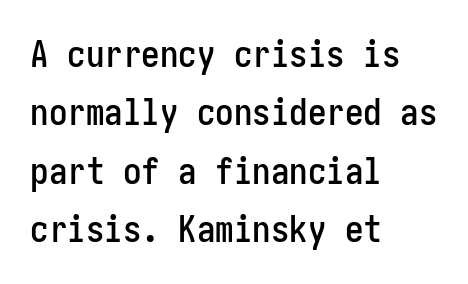
Q: Is the text italic (slanted)? A: No, it is upright.
Q: Is the typeface a serif or a sans-serif typeface? A: Sans-serif.
Q: Is the text underlined? A: No.
Q: How is the paragraph aligned? A: Left-aligned.
Q: Is the spacing between letters normal or unusually wide? A: Normal.
Q: Is the spacing between lines tight, normal or loose? A: Normal.
Q: Width (condensed, normal, or wide)? A: Condensed.
Q: Stroke contrast? A: Low.
Q: x-height? A: Medium.
